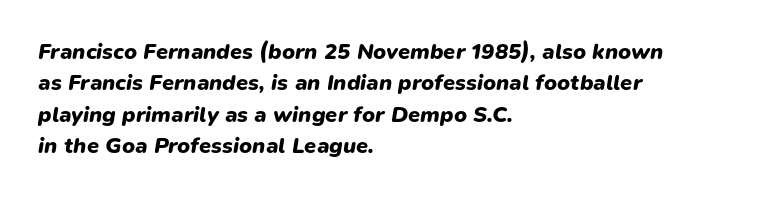
The image shows 22 px bold type, italic (leaning right); set left-aligned, normal line spacing (1.43x), normal letter spacing, not underlined.
